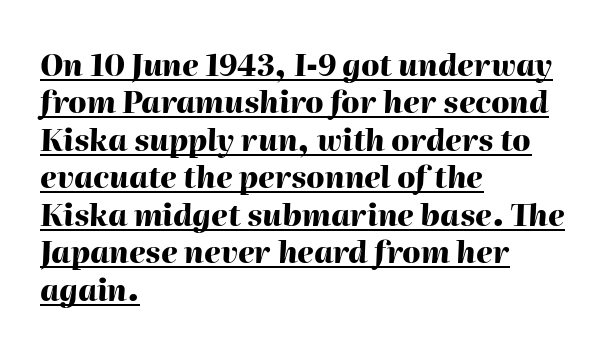
Q: Is the text bold? A: Yes.
Q: Is the text italic (slanted)? A: Yes, it leans right by about 2 degrees.
Q: Is the text underlined? A: Yes.
Q: How is the paragraph aligned? A: Left-aligned.
Q: Is the spacing between letters normal or unusually wide? A: Normal.
Q: Is the spacing between lines tight, normal or loose? A: Normal.
Q: Width (condensed, normal, or wide)? A: Normal.
Q: Stroke contrast? A: High.
Q: x-height? A: Medium.
Q: Monospaced? A: No.
